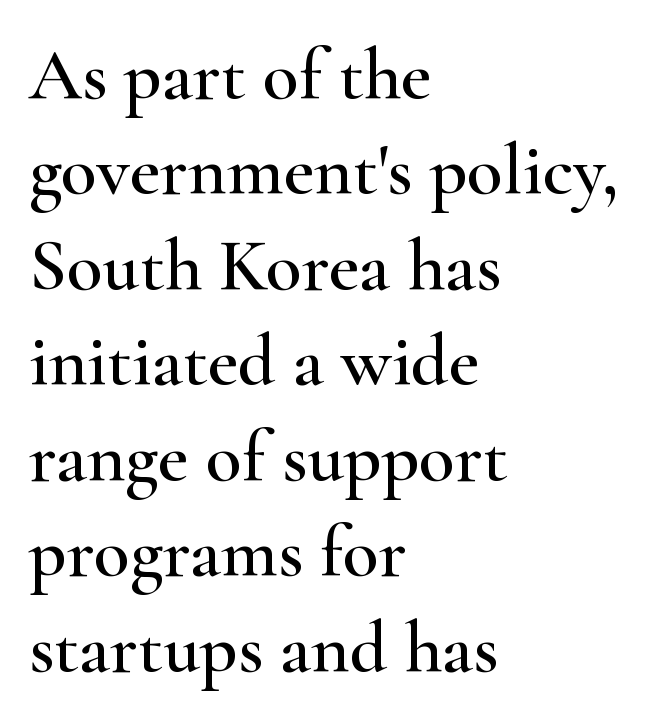
Q: Is the text italic (slanted)? A: No, it is upright.
Q: Is the typeface a serif or a sans-serif typeface? A: Serif.
Q: Is the text underlined? A: No.
Q: How is the paragraph aligned? A: Left-aligned.
Q: Is the spacing between letters normal or unusually wide? A: Normal.
Q: Is the spacing between lines tight, normal or loose? A: Normal.
Q: Width (condensed, normal, or wide)? A: Wide.
Q: Stroke contrast? A: High.
Q: x-height? A: Small.
Q: Monospaced? A: No.
